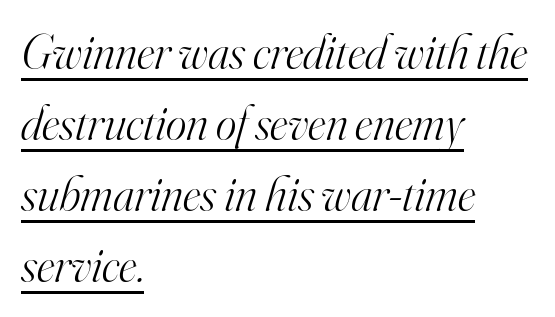
Q: Is the text bold? A: No.
Q: Is the text italic (slanted)? A: Yes, it leans right by about 16 degrees.
Q: Is the typeface a serif or a sans-serif typeface? A: Serif.
Q: Is the text underlined? A: Yes.
Q: How is the paragraph aligned? A: Left-aligned.
Q: Is the spacing between letters normal or unusually wide? A: Normal.
Q: Is the spacing between lines tight, normal or loose? A: Normal.
Q: Width (condensed, normal, or wide)? A: Normal.
Q: Stroke contrast? A: High.
Q: x-height? A: Small.
Q: Monospaced? A: No.
